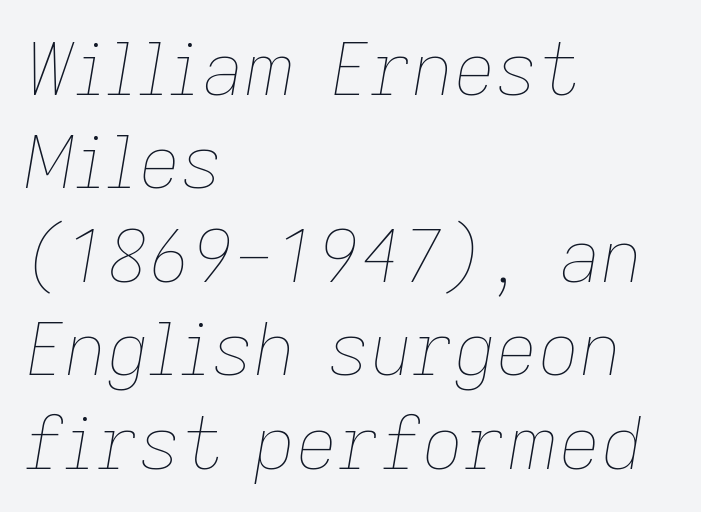
{"italic": "yes", "lean": "right", "slant_degrees": 9, "bold": "no", "weight": "thin", "width": "normal", "stroke_contrast": "low", "x_height": "medium", "monospaced": "no", "underline": "no", "align": "left", "line_spacing": "normal", "line_spacing_ratio": 1.28, "letter_spacing": "normal", "letter_spacing_em": 0.0, "glyph_px": 73}
